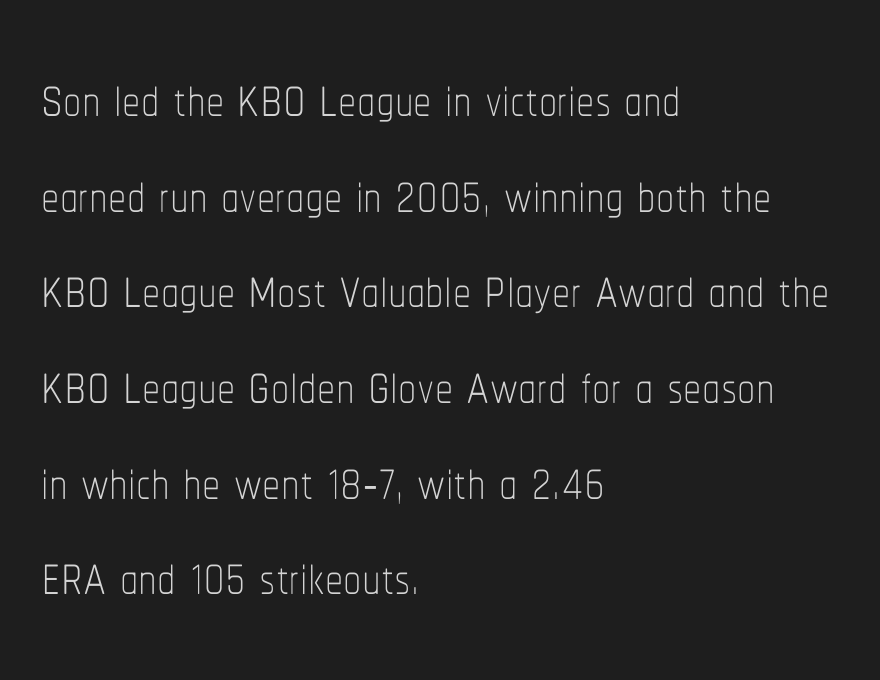
When letters stand straight like this, we call the style roman or upright. Is the stroke heavy? The answer is a plain regular-or-lighter. Descender tails drop into unmarked territory. Spacing verdict: proportional, widths tailored to each character. Line spacing here is normal. Each word holds together tightly as a unit, with standard inter-letter gaps.
